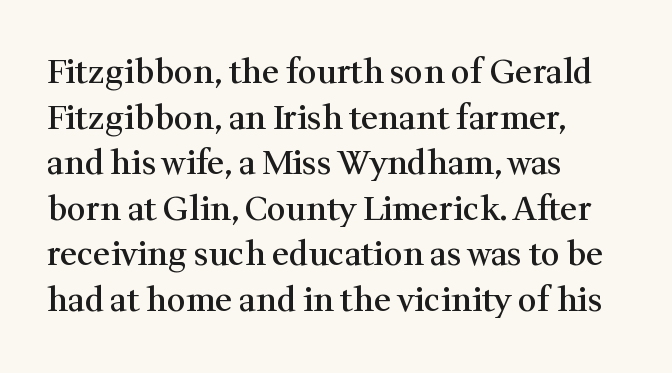
The image shows 33 px semibold serif type, upright; set left-aligned, normal line spacing (1.38x), normal letter spacing, not underlined; medium stroke contrast and a medium x-height.
